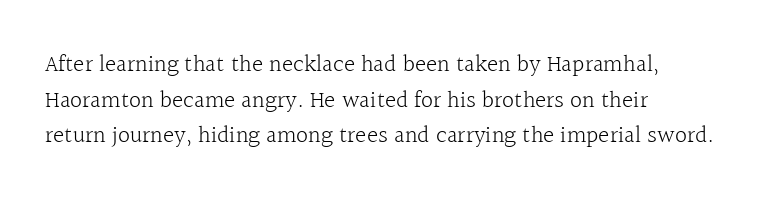
The image shows 24 px text type, upright; set left-aligned, normal line spacing (1.48x), normal letter spacing, not underlined.
